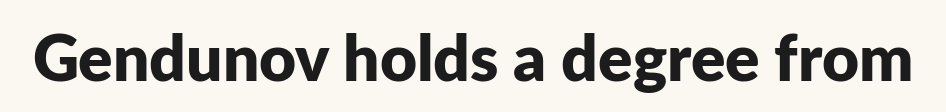
The image shows 64 px bold sans-serif type, upright; set normal letter spacing, not underlined; low stroke contrast and a medium x-height.
